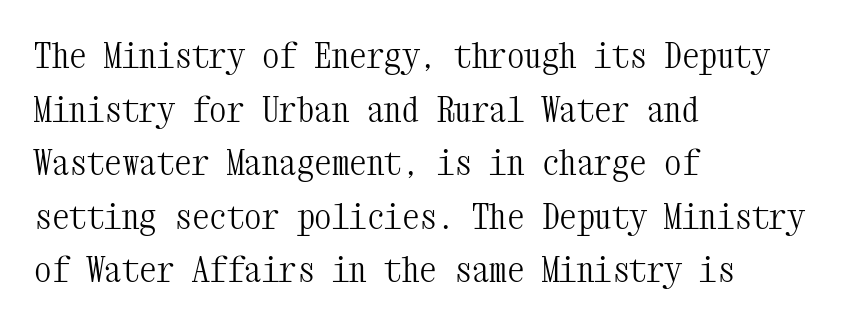
{"serif": "yes", "italic": "no", "bold": "no", "weight": "light", "width": "condensed", "stroke_contrast": "medium", "x_height": "medium", "monospaced": "yes", "underline": "no", "align": "left", "line_spacing": "normal", "line_spacing_ratio": 1.53, "letter_spacing": "normal", "letter_spacing_em": 0.0, "glyph_px": 35}
